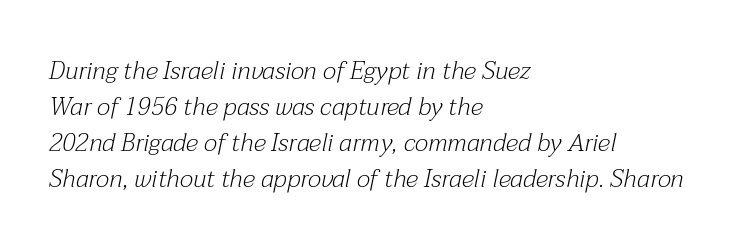
The block of text has a typical density, with ordinary space between rows. The passage shown is not bold in any degree. Notice how the passage keeps a crisp vertical edge on the left only. The passage shown leans; its letterforms are oblique. Lines of text with bare space underneath.
